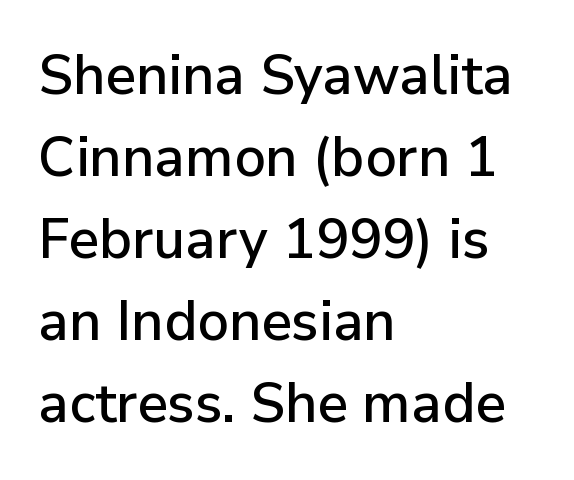
Q: Is the text italic (slanted)? A: No, it is upright.
Q: Is the typeface a serif or a sans-serif typeface? A: Sans-serif.
Q: Is the text underlined? A: No.
Q: How is the paragraph aligned? A: Left-aligned.
Q: Is the spacing between letters normal or unusually wide? A: Normal.
Q: Is the spacing between lines tight, normal or loose? A: Normal.
Q: Width (condensed, normal, or wide)? A: Normal.
Q: Stroke contrast? A: Low.
Q: x-height? A: Medium.
Q: Monospaced? A: No.
